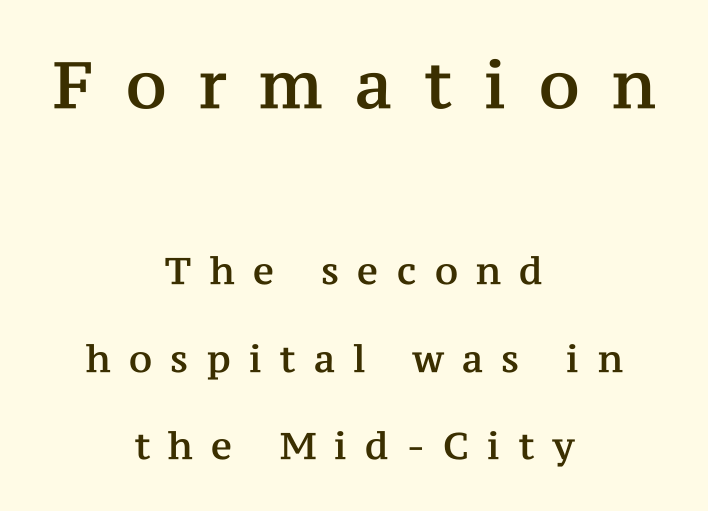
Descenders hang freely into open space. Old-style or modern, the face here clearly has serifs. Varying glyph widths throughout — classic text-font behaviour. The letters stand straight up with perfectly vertical stems.
